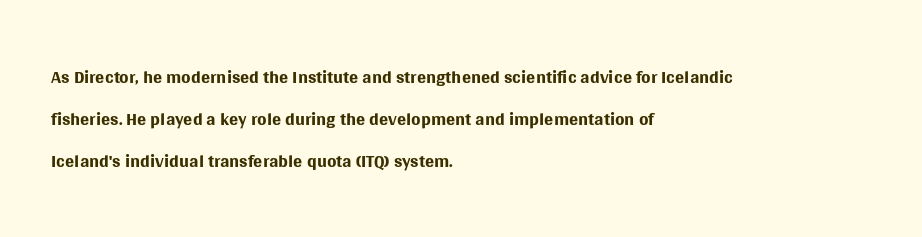
{"italic": "no", "bold": "no", "underline": "no", "align": "left", "line_spacing": "normal", "line_spacing_ratio": 1.55, "letter_spacing": "normal", "letter_spacing_em": 0.0, "glyph_px": 27}
